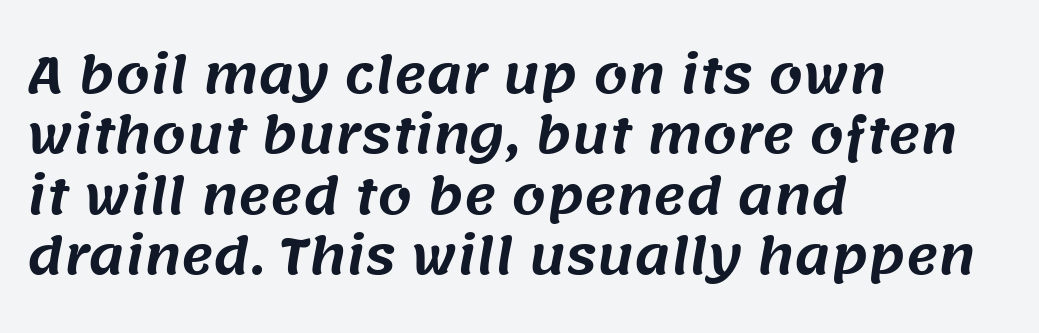
Q: Is the typeface a serif or a sans-serif typeface? A: Sans-serif.
Q: Is the text underlined? A: No.
Q: How is the paragraph aligned? A: Left-aligned.
Q: Is the spacing between letters normal or unusually wide? A: Normal.
Q: Width (condensed, normal, or wide)? A: Normal.
Q: Stroke contrast? A: Medium.
Q: x-height? A: Large.
Q: Monospaced? A: No.
